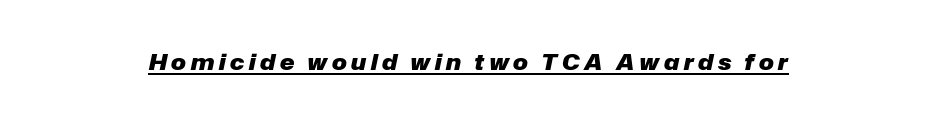
The image shows 22 px bold type, italic (leaning right); set unusually wide letter spacing (+0.21 em), underlined.
